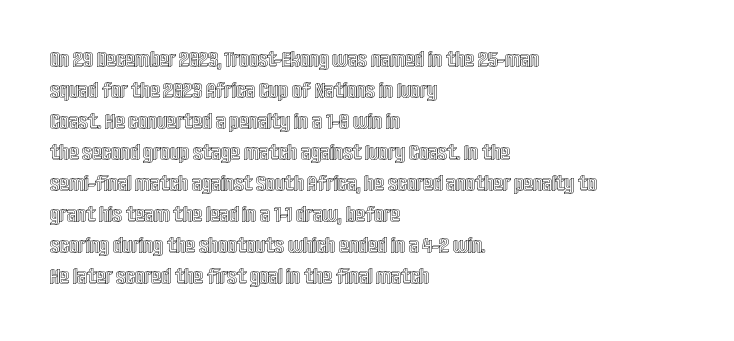
The image shows 22 px text type, upright; set left-aligned, normal line spacing (1.41x), normal letter spacing, not underlined.
